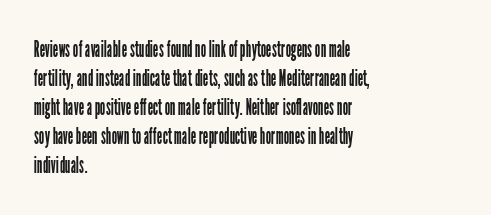
{"italic": "no", "bold": "no", "underline": "no", "align": "left", "line_spacing_ratio": 1.21, "letter_spacing": "normal", "letter_spacing_em": 0.0, "glyph_px": 24}
